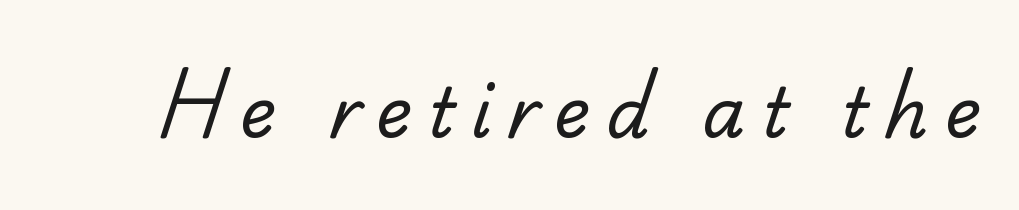
The image shows 69 px regular-weight serif type; set unusually wide letter spacing (+0.23 em), not underlined; low stroke contrast and a small x-height.
